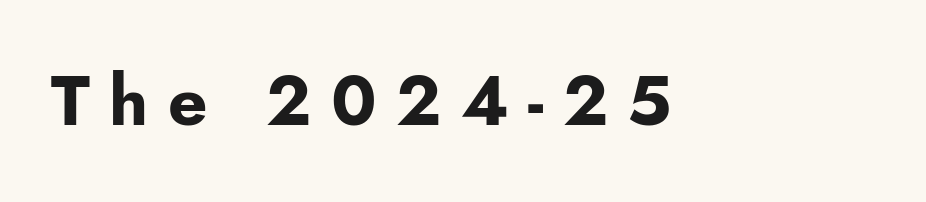
The foot of each line stays bare and open. Every character sits straight up, as roman type does. These lines are rendered in a variable-pitch font. This rendering widens character spacing well past its baseline value. Students, this is bold: see how much ink each stroke carries.
